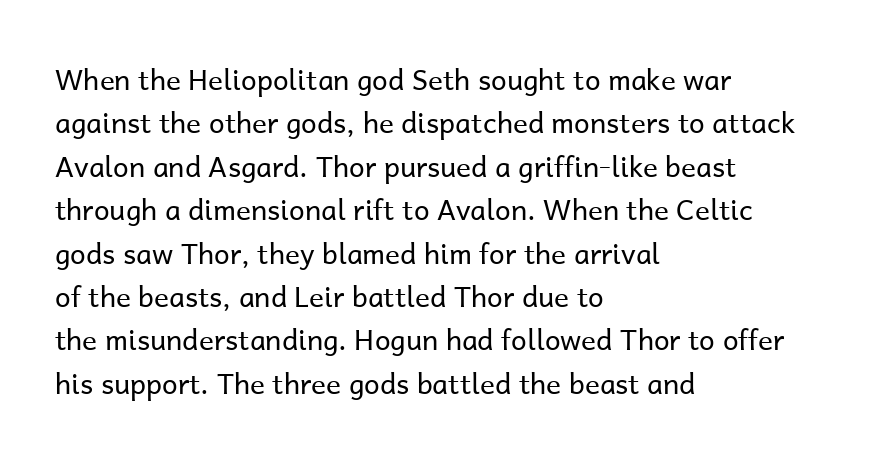
The image shows 28 px regular-weight sans-serif type, upright; set left-aligned, normal line spacing (1.55x), normal letter spacing, not underlined; low stroke contrast and a medium x-height.
